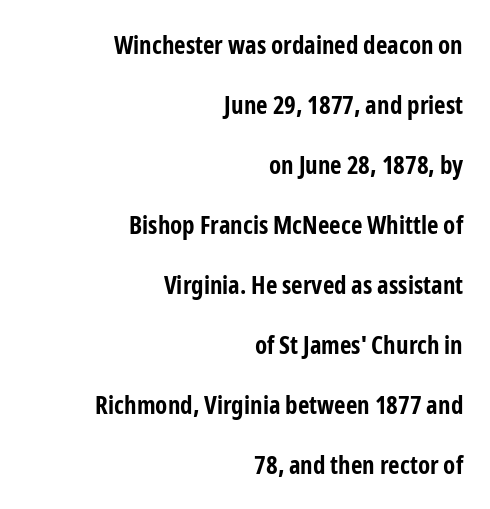
{"italic": "no", "bold": "yes", "underline": "no", "align": "right", "line_spacing": "loose", "line_spacing_ratio": 2.4, "letter_spacing": "normal", "letter_spacing_em": 0.0, "glyph_px": 25}
